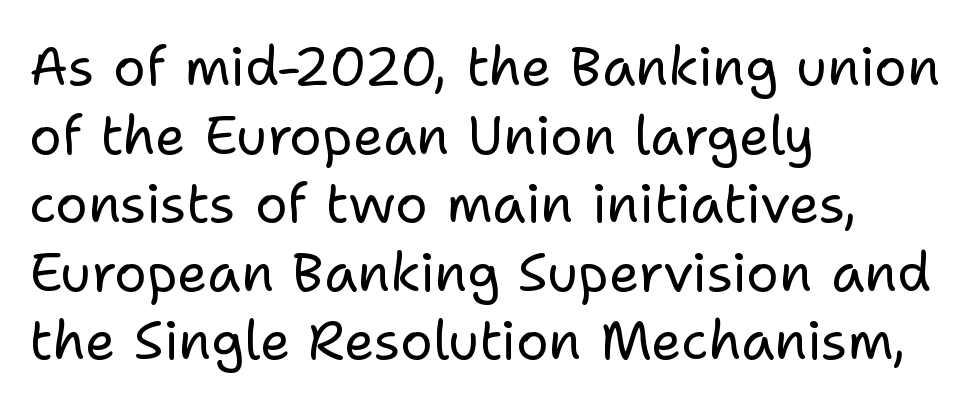
Heaviness? Minimal to ordinary, like unemphasized prose. Designer's note — italics off, roman on. Normally led — the rows are evenly, conventionally spaced. If you drew a ruler down the left edge, every line would touch it.
